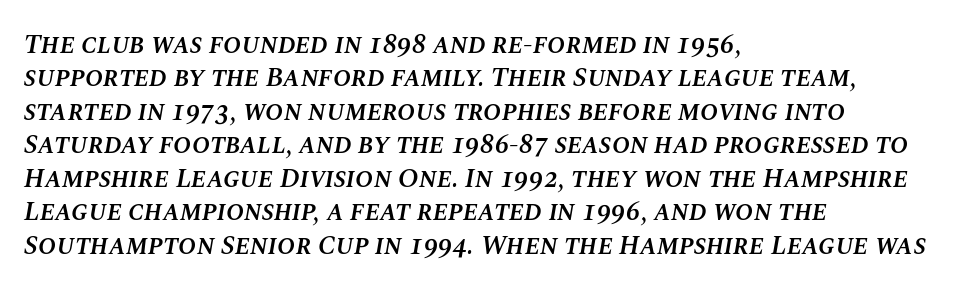
Q: Is the text bold? A: Semi-bold.
Q: Is the text italic (slanted)? A: Yes, it leans right by about 10 degrees.
Q: Is the text underlined? A: No.
Q: How is the paragraph aligned? A: Left-aligned.
Q: Is the spacing between letters normal or unusually wide? A: Normal.
